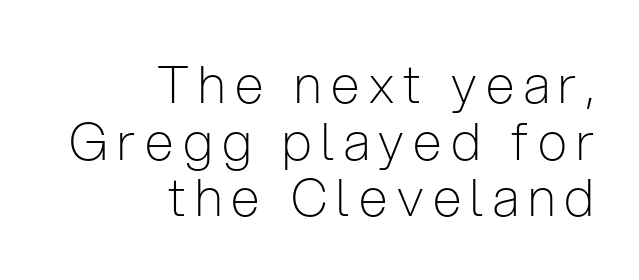
This rendering employs a face without finishing strokes, i.e., a sans-serif. One-word summary of the alignment: right. The rendering uses natural spacing where letterforms have individual widths. Leading: reduced. Clear beneath every line of the passage.
